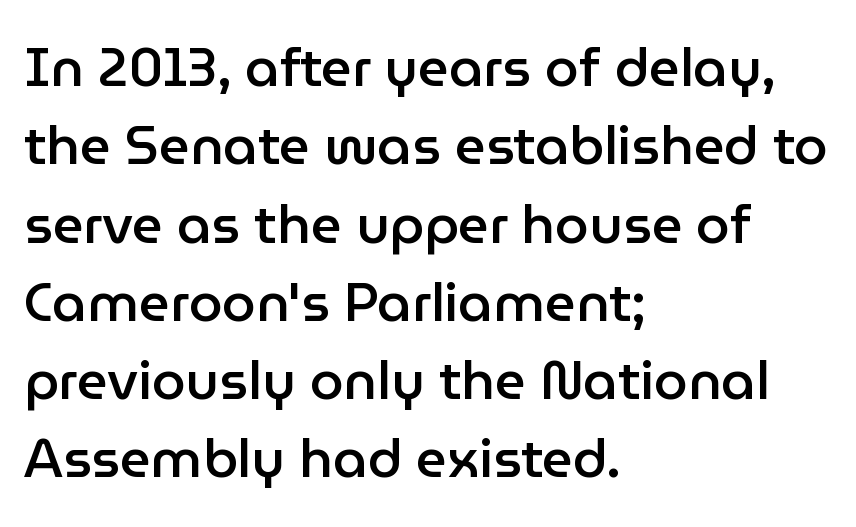
{"serif": "no", "italic": "no", "bold": "semi", "weight": "semibold", "width": "normal", "stroke_contrast": "low", "x_height": "medium", "monospaced": "no", "underline": "no", "align": "left", "line_spacing": "normal", "line_spacing_ratio": 1.45, "letter_spacing": "normal", "letter_spacing_em": 0.0, "glyph_px": 54}
